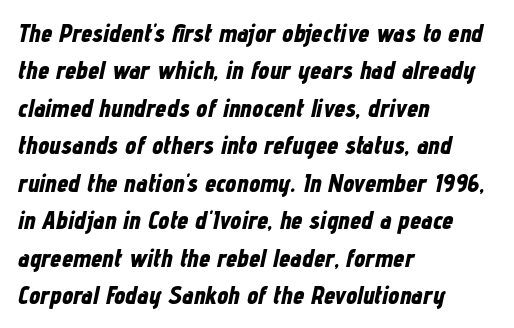
{"italic": "yes", "lean": "right", "slant_degrees": 12, "bold": "yes", "underline": "no", "align": "left", "line_spacing": "normal", "line_spacing_ratio": 1.5, "letter_spacing": "normal", "letter_spacing_em": 0.0, "glyph_px": 25}
